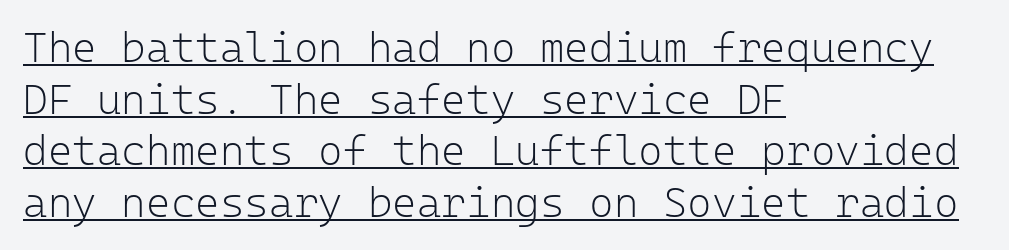
The line texture is even and compact thanks to regular tracking. The weight tops out at a normal text grade. Do the letters lean? They stand straight. The sample's only ornament is a line tracing under the words.
